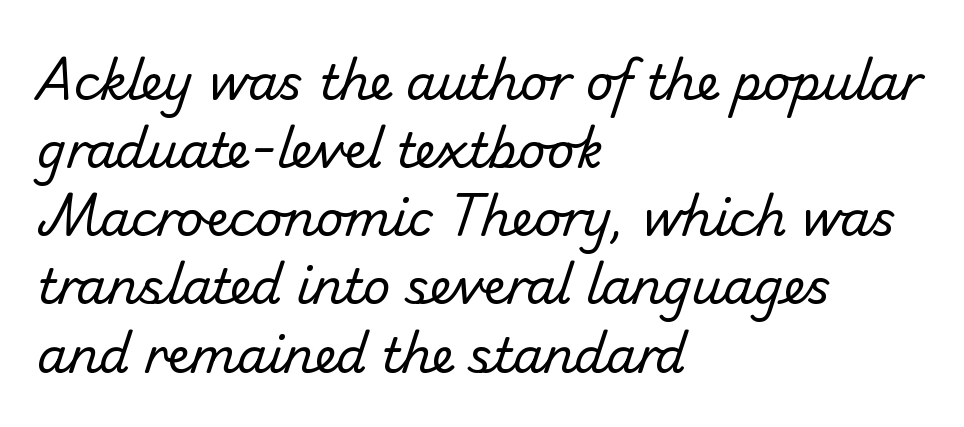
Q: Is the text bold? A: No.
Q: Is the typeface a serif or a sans-serif typeface? A: Sans-serif.
Q: Is the text underlined? A: No.
Q: How is the paragraph aligned? A: Left-aligned.
Q: Is the spacing between letters normal or unusually wide? A: Normal.
Q: Is the spacing between lines tight, normal or loose? A: Normal.
Q: Width (condensed, normal, or wide)? A: Normal.
Q: Stroke contrast? A: Low.
Q: x-height? A: Small.
Q: Monospaced? A: No.
